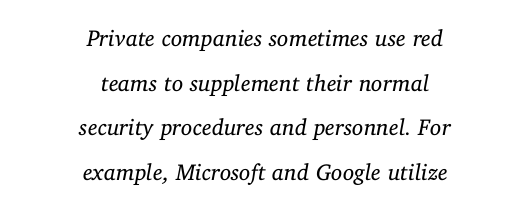
Vertical spacing — loose. The glyphs look as if they've been sheared to an angle. Nothing unusual about the tracking: characters are spaced as the font intends. Horizontally, the lines are justified to the midpoint only. Has an underline been added? It has not. Bold? No — there's no thickening of the strokes.
